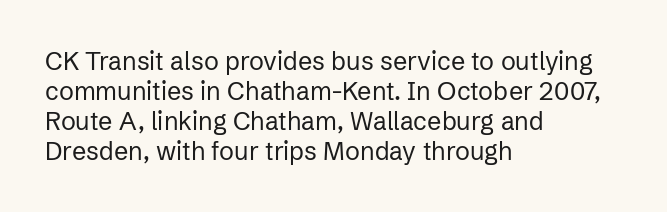
{"italic": "no", "bold": "no", "underline": "no", "align": "left", "line_spacing_ratio": 1.2, "letter_spacing": "normal", "letter_spacing_em": 0.0, "glyph_px": 25}
